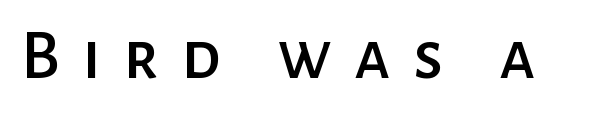
Q: Is the text italic (slanted)? A: No, it is upright.
Q: Is the typeface a serif or a sans-serif typeface? A: Sans-serif.
Q: Is the text underlined? A: No.
Q: Is the spacing between letters normal or unusually wide? A: Unusually wide.
Q: Width (condensed, normal, or wide)? A: Normal.
Q: Stroke contrast? A: Low.
Q: x-height? A: Medium.
Q: Monospaced? A: No.
